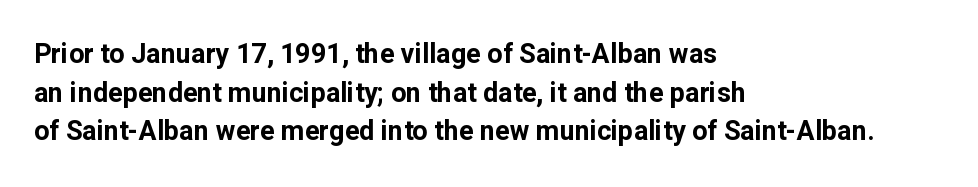
{"italic": "no", "bold": "yes", "underline": "no", "align": "left", "line_spacing": "normal", "line_spacing_ratio": 1.43, "letter_spacing": "normal", "letter_spacing_em": 0.0, "glyph_px": 27}
